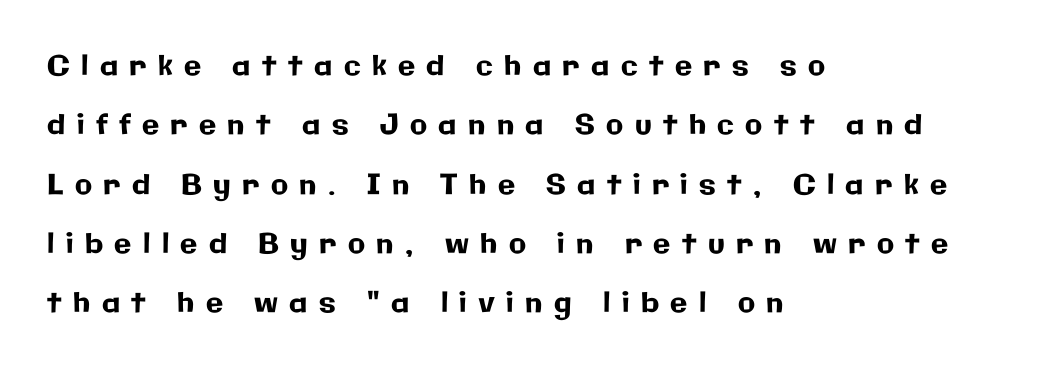
{"serif": "no", "italic": "no", "width": "normal", "stroke_contrast": "low", "x_height": "medium", "monospaced": "no", "underline": "no", "align": "left", "line_spacing": "loose", "line_spacing_ratio": 2.12, "letter_spacing": "wide", "letter_spacing_em": 0.41, "glyph_px": 28}
